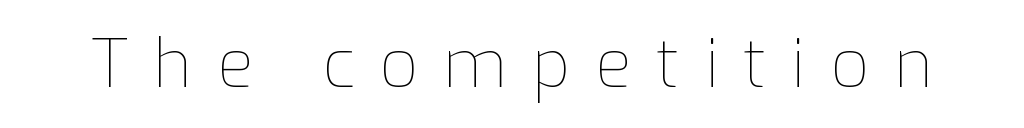
Think of a printed novel: that variable character pitch is what you see here. Quick note: not italic, upright. The letters are spread apart with noticeably loose tracking. The space directly below the letters is spotless. No heavy texture on the line: the type isn't bold.
